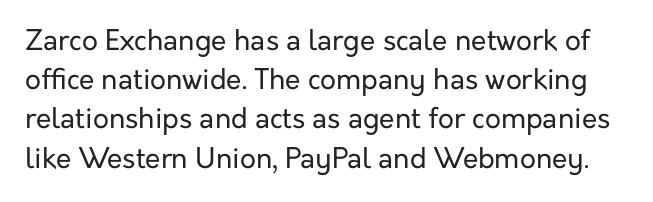
Q: Is the text bold? A: No.
Q: Is the text italic (slanted)? A: No, it is upright.
Q: Is the typeface a serif or a sans-serif typeface? A: Sans-serif.
Q: Is the text underlined? A: No.
Q: Is the spacing between letters normal or unusually wide? A: Normal.
Q: Is the spacing between lines tight, normal or loose? A: Normal.
Q: Width (condensed, normal, or wide)? A: Normal.
Q: Stroke contrast? A: Low.
Q: x-height? A: Medium.
Q: Monospaced? A: No.
